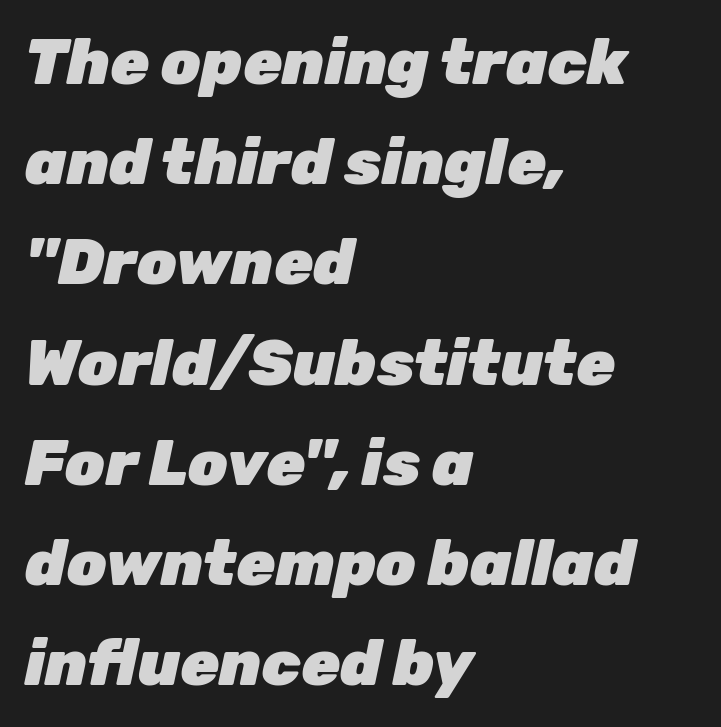
{"italic": "yes", "lean": "right", "slant_degrees": 12, "bold": "yes", "weight": "heavy", "width": "normal", "stroke_contrast": "low", "x_height": "medium", "monospaced": "no", "underline": "no", "align": "left", "line_spacing": "normal", "line_spacing_ratio": 1.59, "letter_spacing": "normal", "letter_spacing_em": 0.0, "glyph_px": 63}
